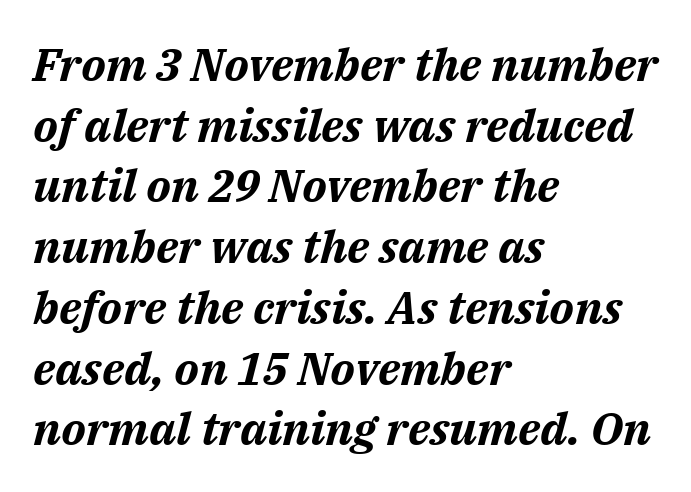
The strip under each line holds only bare page. The tracking reads as untouched default to a designer's eye. The axis of the letterforms is tilted away from vertical. These lines are rendered in a variable-pitch font.
